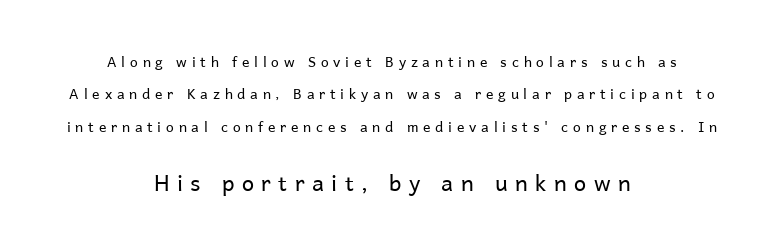
The image shows 22 px text type, upright; set centered, loose line spacing (2.31x), unusually wide letter spacing (+0.34 em), not underlined; the second (bottom) block is 1.57x larger.
